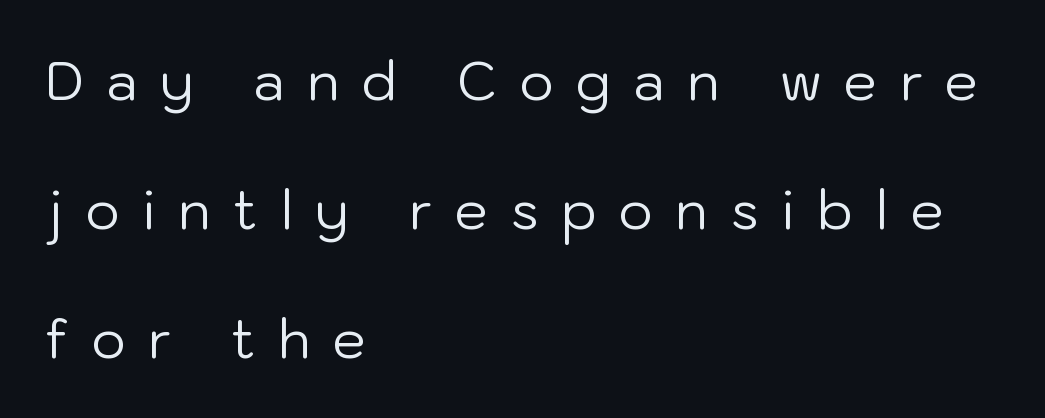
Q: Is the text bold? A: No.
Q: Is the text italic (slanted)? A: No, it is upright.
Q: Is the typeface a serif or a sans-serif typeface? A: Sans-serif.
Q: Is the text underlined? A: No.
Q: How is the paragraph aligned? A: Left-aligned.
Q: Is the spacing between letters normal or unusually wide? A: Unusually wide.
Q: Is the spacing between lines tight, normal or loose? A: Loose.
Q: Width (condensed, normal, or wide)? A: Normal.
Q: Stroke contrast? A: Low.
Q: x-height? A: Medium.
Q: Monospaced? A: No.
